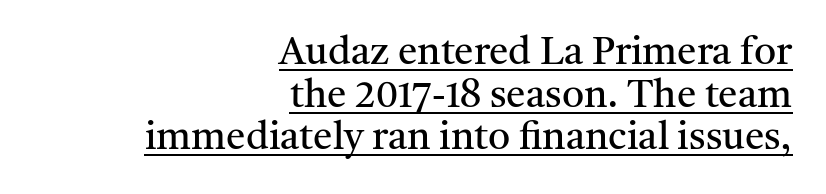
{"serif": "yes", "italic": "no", "bold": "no", "weight": "regular", "width": "normal", "stroke_contrast": "medium", "x_height": "medium", "monospaced": "no", "underline": "yes", "align": "right", "line_spacing": "tight", "line_spacing_ratio": 1.09, "letter_spacing": "normal", "letter_spacing_em": 0.0, "glyph_px": 39}
